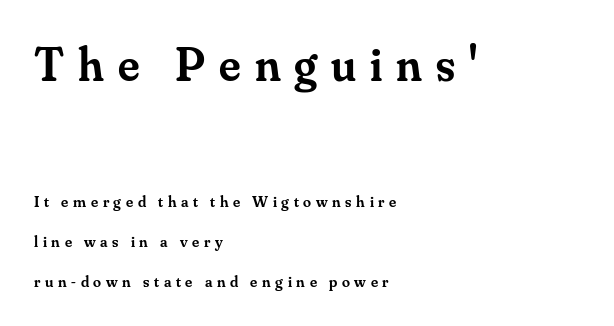
{"serif": "yes", "italic": "no", "bold": "semi", "weight": "semibold", "width": "normal", "stroke_contrast": "medium", "x_height": "small", "monospaced": "no", "underline": "no", "align": "left", "line_spacing": "loose", "line_spacing_ratio": 2.48, "letter_spacing": "wide", "letter_spacing_em": 0.29, "larger_block": "first", "size_ratio": 3.0, "glyph_px": 48}
